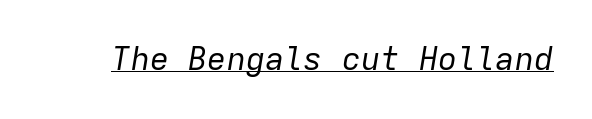
Q: Is the text bold? A: No.
Q: Is the text italic (slanted)? A: Yes, it leans right by about 9 degrees.
Q: Is the text underlined? A: Yes.
Q: Is the spacing between letters normal or unusually wide? A: Normal.
Q: Width (condensed, normal, or wide)? A: Normal.
Q: Stroke contrast? A: Low.
Q: x-height? A: Medium.
Q: Monospaced? A: Yes.
